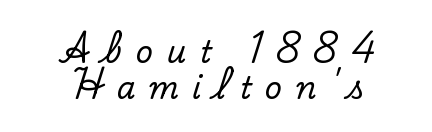
Q: Is the text italic (slanted)? A: Yes.
Q: Is the typeface a serif or a sans-serif typeface? A: Serif.
Q: Is the text underlined? A: No.
Q: How is the paragraph aligned? A: Centered.
Q: Is the spacing between letters normal or unusually wide? A: Unusually wide.
Q: Width (condensed, normal, or wide)? A: Normal.
Q: Stroke contrast? A: Low.
Q: x-height? A: Small.
Q: Monospaced? A: No.
